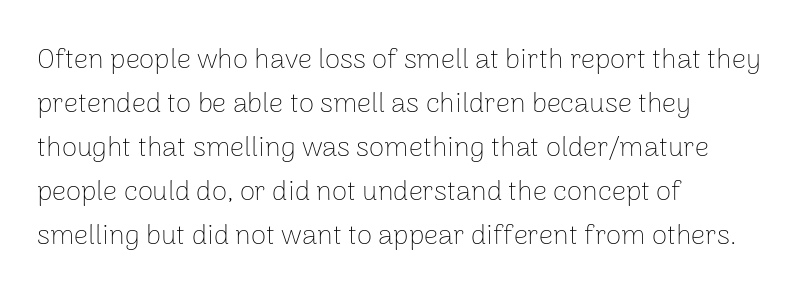
{"serif": "no", "italic": "no", "bold": "no", "weight": "thin", "width": "normal", "stroke_contrast": "low", "x_height": "medium", "monospaced": "no", "underline": "no", "align": "left", "line_spacing": "normal", "line_spacing_ratio": 1.57, "letter_spacing": "normal", "letter_spacing_em": 0.0, "glyph_px": 28}
